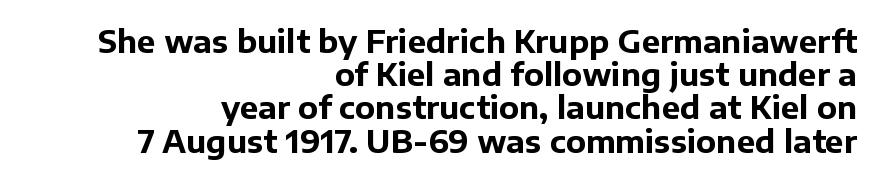
Q: Is the text bold? A: Yes.
Q: Is the text italic (slanted)? A: No, it is upright.
Q: Is the typeface a serif or a sans-serif typeface? A: Sans-serif.
Q: Is the text underlined? A: No.
Q: How is the paragraph aligned? A: Right-aligned.
Q: Is the spacing between letters normal or unusually wide? A: Normal.
Q: Is the spacing between lines tight, normal or loose? A: Tight.
Q: Width (condensed, normal, or wide)? A: Normal.
Q: Stroke contrast? A: Low.
Q: x-height? A: Medium.
Q: Monospaced? A: No.
